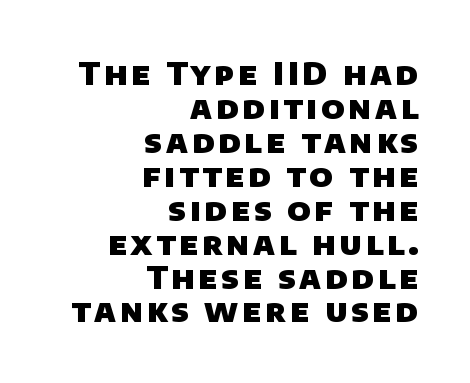
{"serif": "no", "bold": "yes", "weight": "heavy", "width": "normal", "stroke_contrast": "low", "x_height": "large", "monospaced": "no", "underline": "no", "align": "right", "line_spacing": "tight", "line_spacing_ratio": 1.06, "glyph_px": 32}
